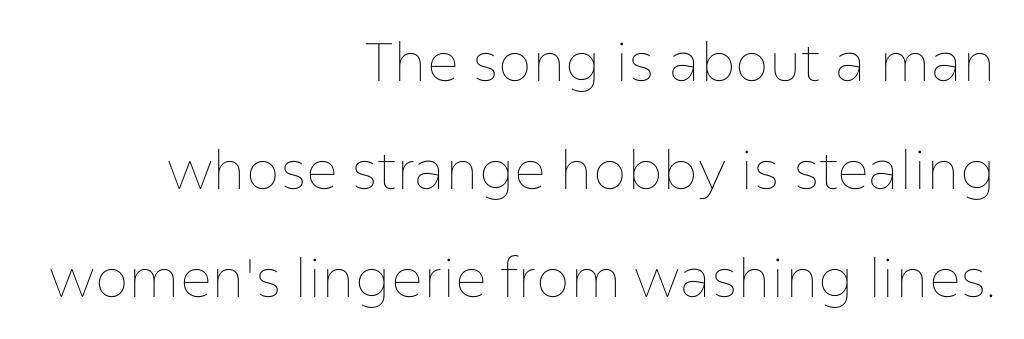
Q: Is the text bold? A: No.
Q: Is the text italic (slanted)? A: No, it is upright.
Q: Is the text underlined? A: No.
Q: How is the paragraph aligned? A: Right-aligned.
Q: Is the spacing between letters normal or unusually wide? A: Normal.
Q: Is the spacing between lines tight, normal or loose? A: Loose.
Q: Width (condensed, normal, or wide)? A: Normal.
Q: Stroke contrast? A: Low.
Q: x-height? A: Medium.
Q: Monospaced? A: No.
